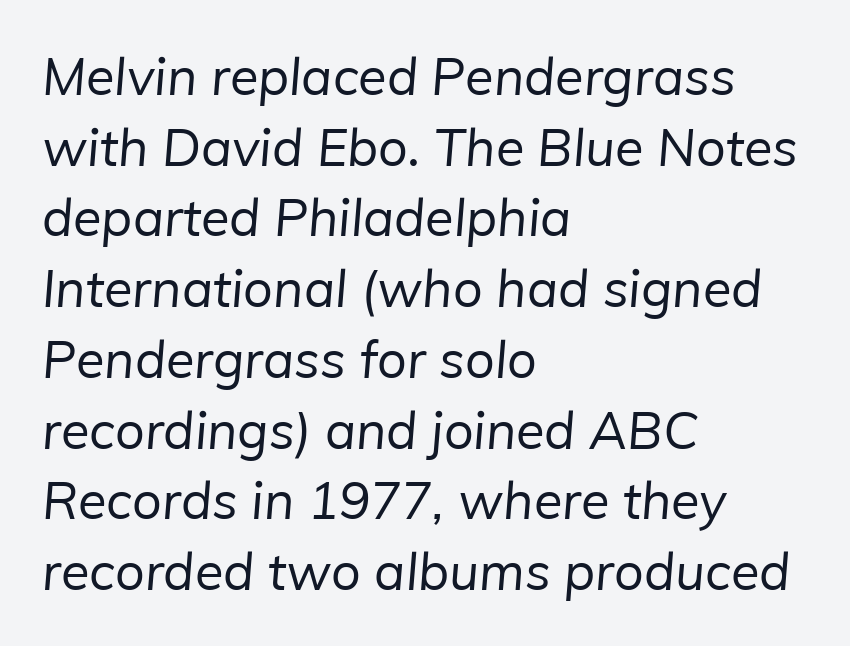
Q: Is the text bold? A: No.
Q: Is the typeface a serif or a sans-serif typeface? A: Sans-serif.
Q: Is the text underlined? A: No.
Q: How is the paragraph aligned? A: Left-aligned.
Q: Is the spacing between letters normal or unusually wide? A: Normal.
Q: Is the spacing between lines tight, normal or loose? A: Normal.
Q: Width (condensed, normal, or wide)? A: Normal.
Q: Stroke contrast? A: Low.
Q: x-height? A: Medium.
Q: Monospaced? A: No.
